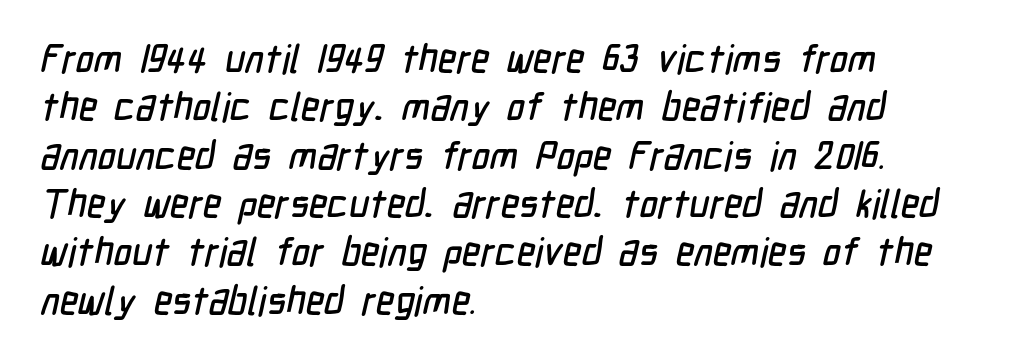
Underline: absent. The setting favours the left margin, as ordinary paragraphs usually do. Inter-character spacing is left at the font's built-in metrics. The passage shown is typeset with a sans-serif family. Do the characters align in a grid? No, the font is proportional.
